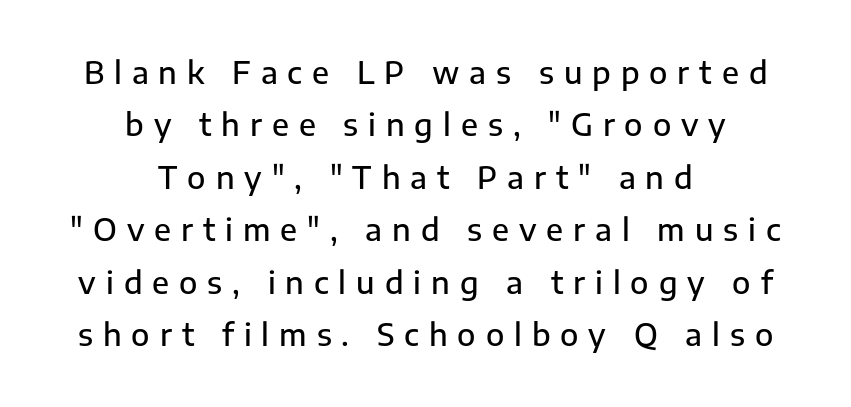
The image shows 30 px semibold sans-serif type, upright; set centered, line spacing 1.75x, unusually wide letter spacing (+0.33 em), not underlined; low stroke contrast and a medium x-height.
